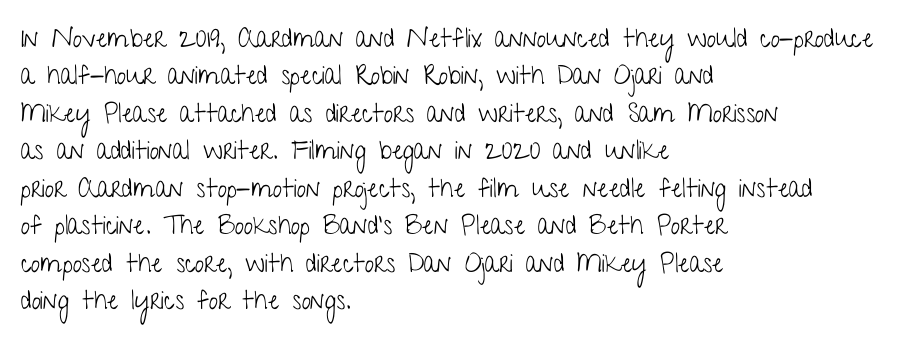
The image shows 26 px text type, upright; set left-aligned, normal line spacing (1.44x), normal letter spacing, not underlined.
